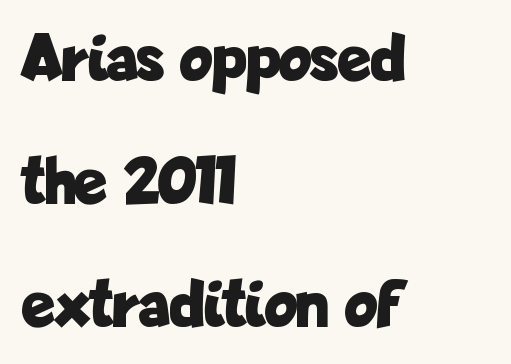
{"serif": "no", "italic": "no", "bold": "yes", "weight": "bold", "width": "condensed", "stroke_contrast": "low", "x_height": "medium", "monospaced": "no", "underline": "no", "align": "left", "line_spacing_ratio": 1.78, "letter_spacing": "normal", "letter_spacing_em": 0.0, "glyph_px": 69}
